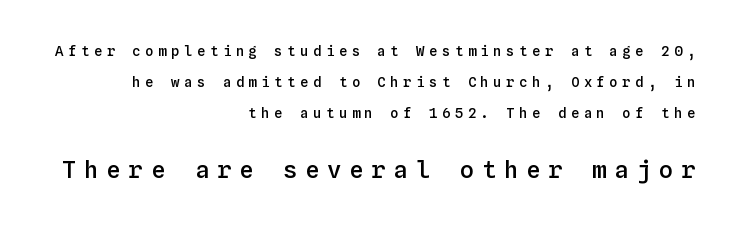
There is plenty of visible air inserted between adjacent glyphs. In CSS terms this would be text-align: right. Look at the glyph heights: the lower group is clearly the bigger setting. Honestly, there is no underline to notice here at all. The typography opts for an upright posture over an oblique one. Quick note: interline space is abundant.
